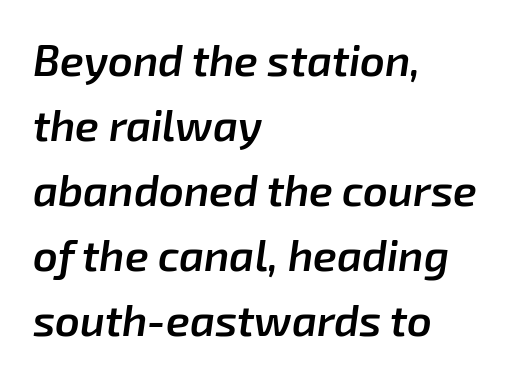
The image shows 43 px semibold type, italic (leaning right); set left-aligned, normal line spacing (1.51x), normal letter spacing, not underlined; low stroke contrast and a medium x-height.
